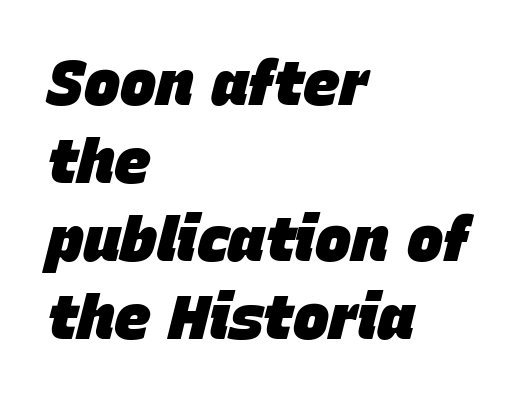
The image shows 61 px heavy type, italic (leaning right); set left-aligned, normal line spacing (1.28x), normal letter spacing, not underlined; low stroke contrast and a large x-height.
